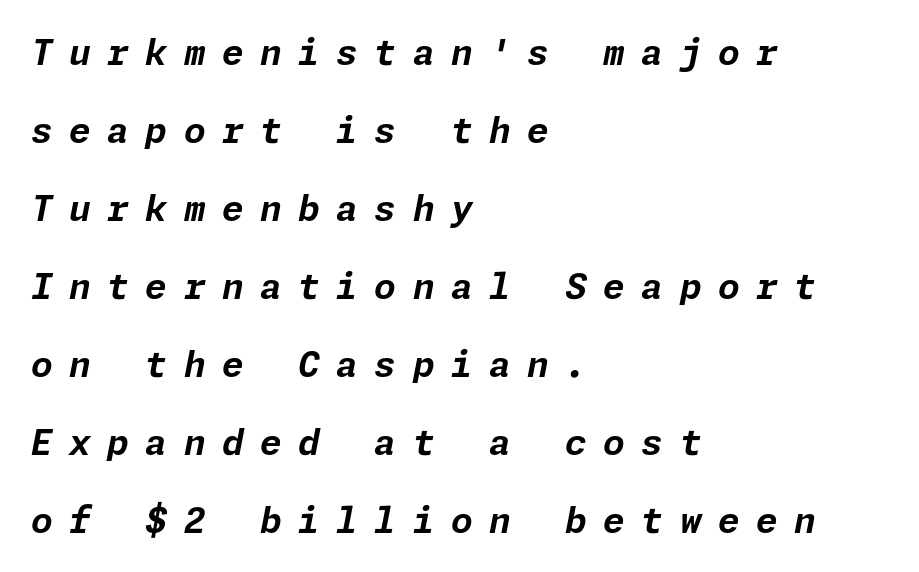
A dark, heavy texture on the line: the type is bold. Observe the lean: these are italic letterforms. Look at the tracking — it's clearly loosened, letters drifting apart. Quick note: underline off. Where is the straight margin? On the left.
